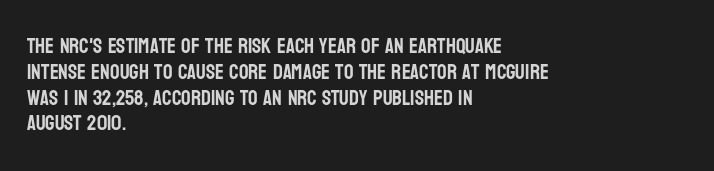
Underline: absent. This rendering uses left alignment, leaving the right contour irregular. A typesetter would mark this as roman, not italic. In terms of letterspacing, this is plain default setting.
